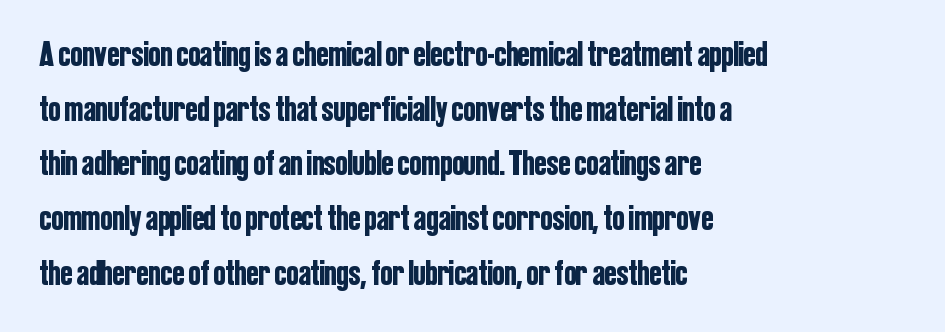
{"serif": "no", "italic": "no", "width": "condensed", "stroke_contrast": "low", "x_height": "medium", "monospaced": "no", "underline": "no", "align": "left", "line_spacing": "normal", "line_spacing_ratio": 1.52, "letter_spacing": "normal", "letter_spacing_em": 0.0, "glyph_px": 36}
